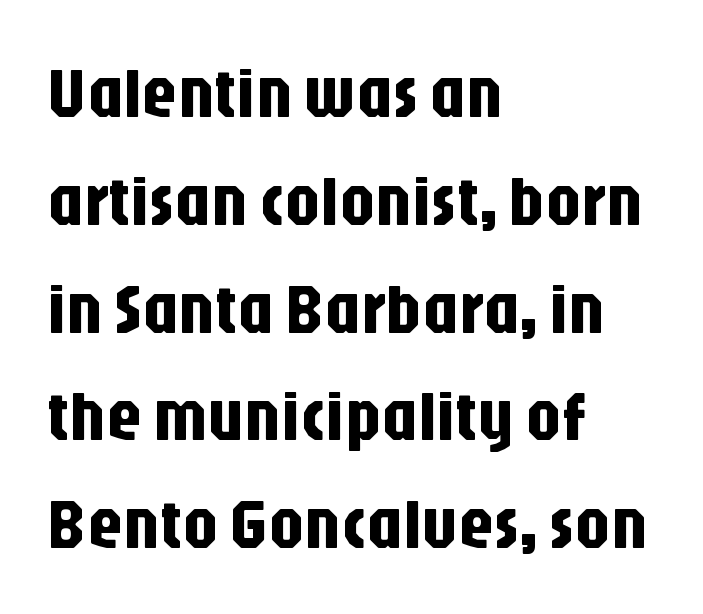
The image shows 70 px condensed sans-serif type, upright; set left-aligned, normal line spacing (1.54x), normal letter spacing, not underlined; low stroke contrast and a large x-height.
